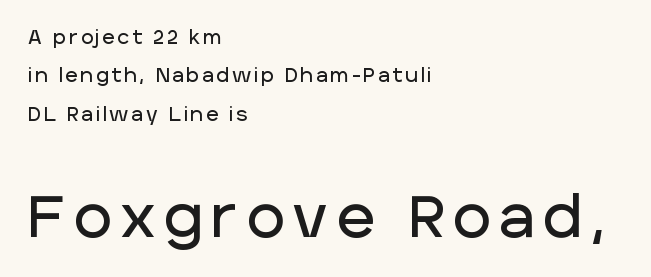
The image shows 58 px sans-serif type, upright; set left-aligned, loose line spacing (2.02x), not underlined; the second (bottom) block is 3.05x larger; low stroke contrast and a large x-height.
